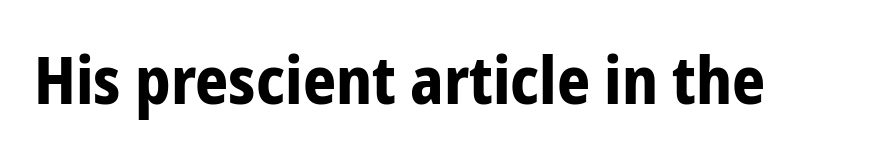
This sample uses a sans-serif face. Honestly, there is no underline to notice here at all. Proportional: the letters do not fall into vertical columns. How heavy is the stroke? Heavy — this is a bold. Vertical strokes here are truly vertical.
